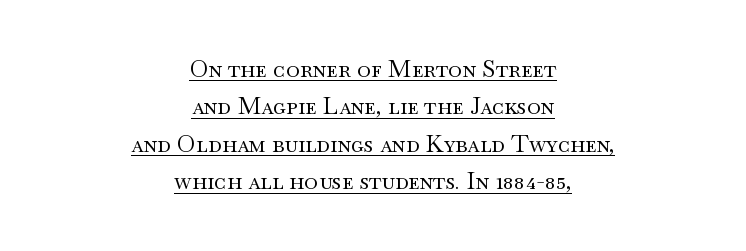
The image shows 24 px text type, upright; set centered, normal line spacing (1.56x), normal letter spacing, underlined.
